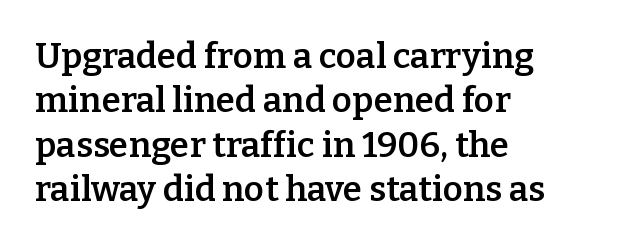
Q: Is the text bold? A: Semi-bold.
Q: Is the text italic (slanted)? A: No, it is upright.
Q: Is the typeface a serif or a sans-serif typeface? A: Serif.
Q: Is the text underlined? A: No.
Q: How is the paragraph aligned? A: Left-aligned.
Q: Is the spacing between letters normal or unusually wide? A: Normal.
Q: Is the spacing between lines tight, normal or loose? A: Normal.
Q: Width (condensed, normal, or wide)? A: Normal.
Q: Stroke contrast? A: Low.
Q: x-height? A: Medium.
Q: Monospaced? A: No.
